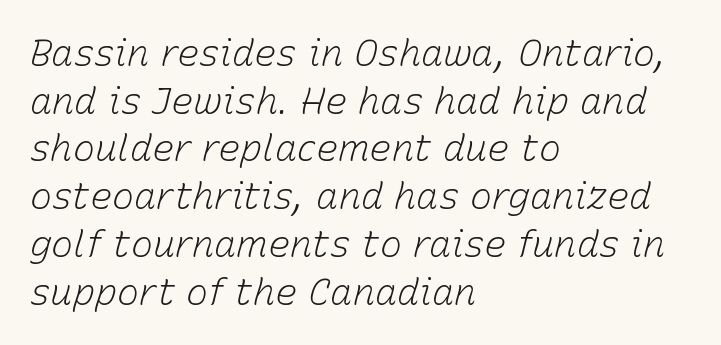
Q: Is the text bold? A: No.
Q: Is the text italic (slanted)? A: Yes, it leans right by about 15 degrees.
Q: Is the text underlined? A: No.
Q: How is the paragraph aligned? A: Left-aligned.
Q: Is the spacing between letters normal or unusually wide? A: Normal.
Q: Is the spacing between lines tight, normal or loose? A: Normal.
Q: Width (condensed, normal, or wide)? A: Normal.
Q: Stroke contrast? A: Low.
Q: x-height? A: Medium.
Q: Monospaced? A: No.
